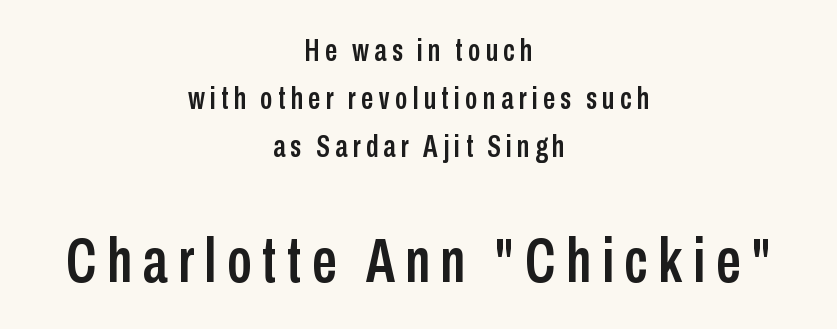
{"serif": "no", "italic": "no", "width": "condensed", "stroke_contrast": "low", "x_height": "medium", "monospaced": "no", "underline": "no", "align": "center", "line_spacing": "normal", "line_spacing_ratio": 1.55, "larger_block": "second", "size_ratio": 2.0, "glyph_px": 62}
